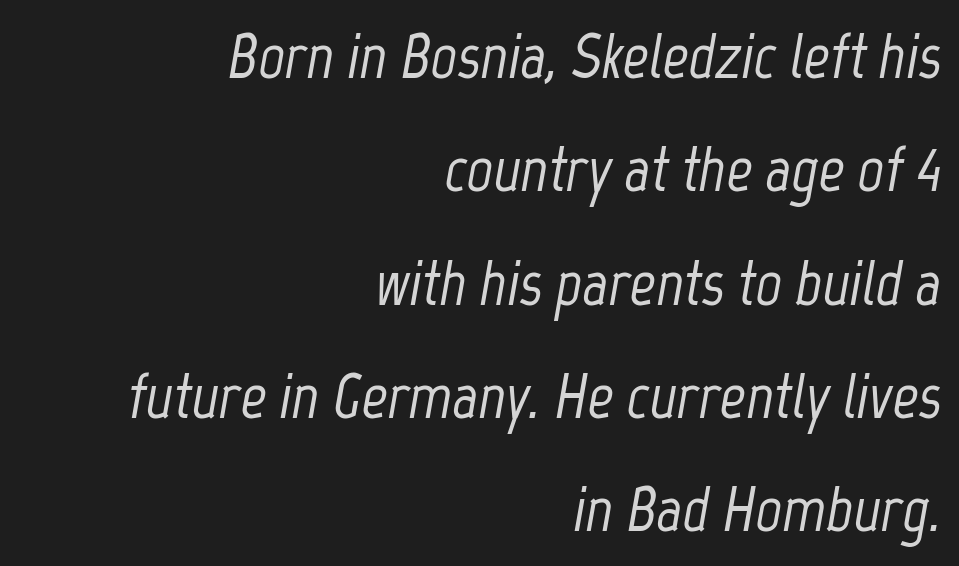
The image shows 64 px condensed type, italic (leaning right); set right-aligned, line spacing 1.77x, normal letter spacing, not underlined; low stroke contrast and a medium x-height.
